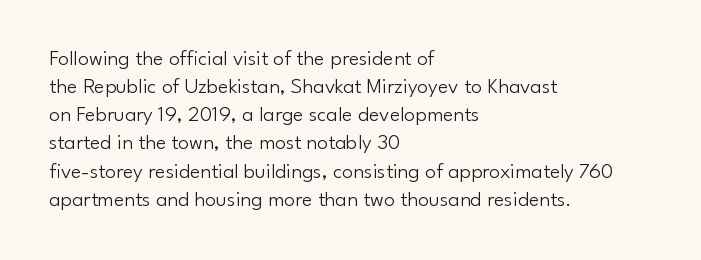
Normally led — the rows are evenly, conventionally spaced. Underlining? Definitely not there. The axis of the letterforms is exactly vertical. The passage is arranged the way most books set body copy — flush left. Default kerning and tracking; the words read as compact shapes.
